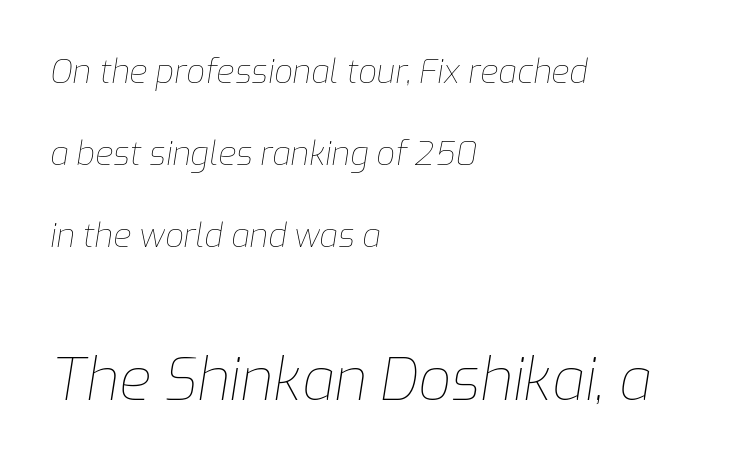
{"italic": "yes", "lean": "right", "slant_degrees": 9, "bold": "no", "weight": "thin", "width": "normal", "stroke_contrast": "low", "x_height": "medium", "monospaced": "no", "underline": "no", "align": "left", "line_spacing": "loose", "line_spacing_ratio": 2.48, "letter_spacing": "normal", "letter_spacing_em": 0.0, "larger_block": "second", "size_ratio": 1.76, "glyph_px": 58}
